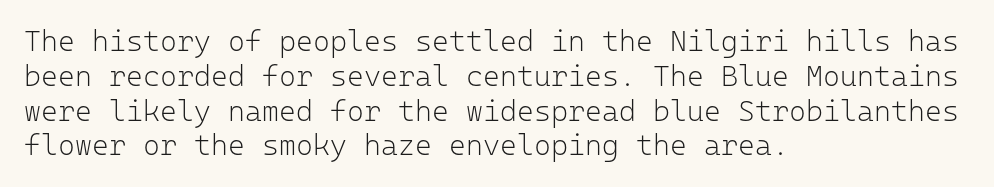
Q: Is the text bold? A: No.
Q: Is the text italic (slanted)? A: No, it is upright.
Q: Is the typeface a serif or a sans-serif typeface? A: Sans-serif.
Q: Is the text underlined? A: No.
Q: How is the paragraph aligned? A: Left-aligned.
Q: Is the spacing between letters normal or unusually wide? A: Normal.
Q: Width (condensed, normal, or wide)? A: Normal.
Q: Stroke contrast? A: Low.
Q: x-height? A: Medium.
Q: Monospaced? A: Yes.
